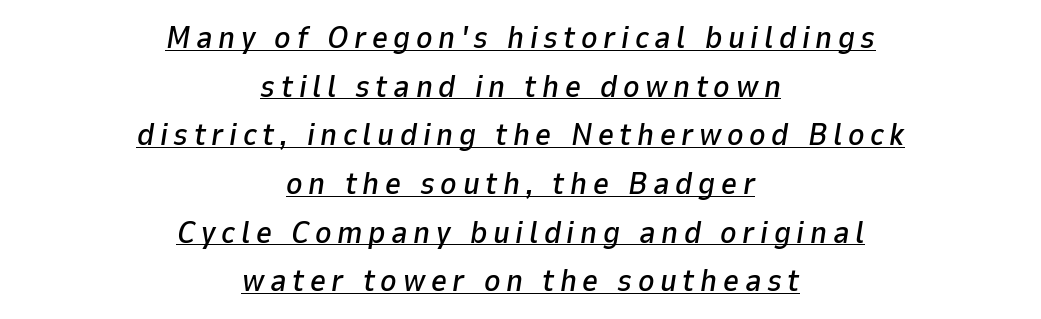
Q: Is the text italic (slanted)? A: Yes, it leans right by about 9 degrees.
Q: Is the text underlined? A: Yes.
Q: How is the paragraph aligned? A: Centered.
Q: Is the spacing between lines tight, normal or loose? A: Normal.
Q: Width (condensed, normal, or wide)? A: Normal.
Q: Stroke contrast? A: Low.
Q: x-height? A: Medium.
Q: Monospaced? A: No.
